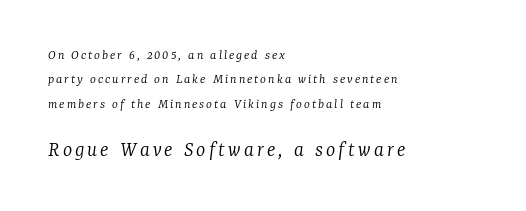
The image shows 22 px text type, italic (leaning right); set left-aligned, line spacing 1.75x, not underlined; the second (bottom) block is 1.57x larger.
